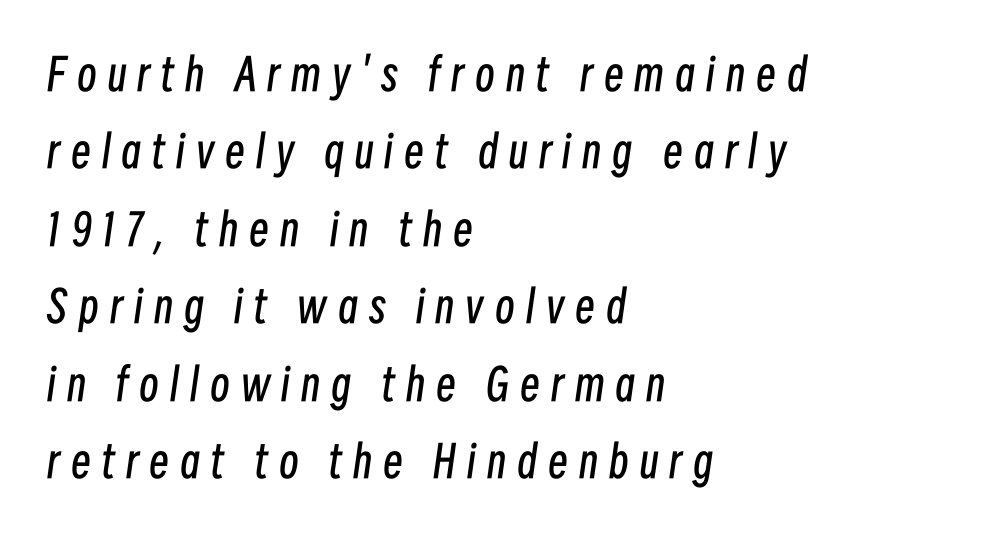
Q: Is the text bold? A: No.
Q: Is the text italic (slanted)? A: Yes, it leans right by about 8 degrees.
Q: Is the text underlined? A: No.
Q: How is the paragraph aligned? A: Left-aligned.
Q: Is the spacing between letters normal or unusually wide? A: Unusually wide.
Q: Width (condensed, normal, or wide)? A: Condensed.
Q: Stroke contrast? A: Low.
Q: x-height? A: Medium.
Q: Monospaced? A: No.
